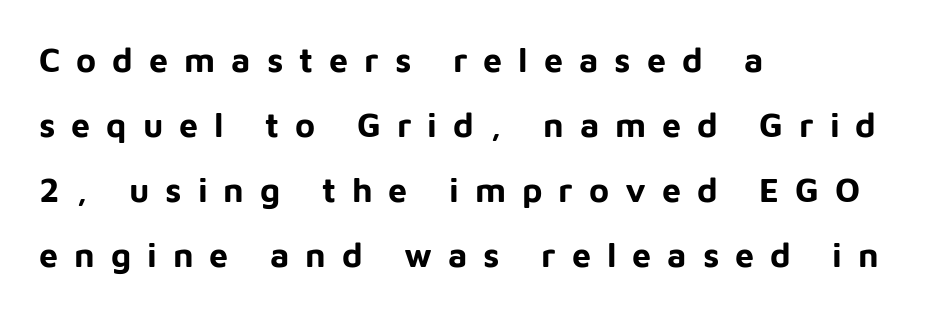
Q: Is the text bold? A: Yes.
Q: Is the text italic (slanted)? A: No, it is upright.
Q: Is the typeface a serif or a sans-serif typeface? A: Sans-serif.
Q: Is the text underlined? A: No.
Q: How is the paragraph aligned? A: Left-aligned.
Q: Is the spacing between letters normal or unusually wide? A: Unusually wide.
Q: Is the spacing between lines tight, normal or loose? A: Loose.
Q: Width (condensed, normal, or wide)? A: Normal.
Q: Stroke contrast? A: Low.
Q: x-height? A: Medium.
Q: Monospaced? A: No.
